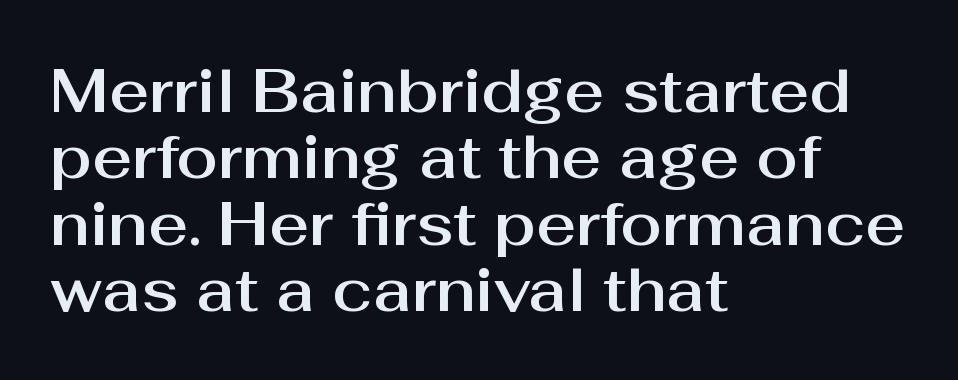
The image shows 61 px sans-serif type, upright; set left-aligned, tight line spacing (1.09x), normal letter spacing, not underlined; medium stroke contrast and a medium x-height.
